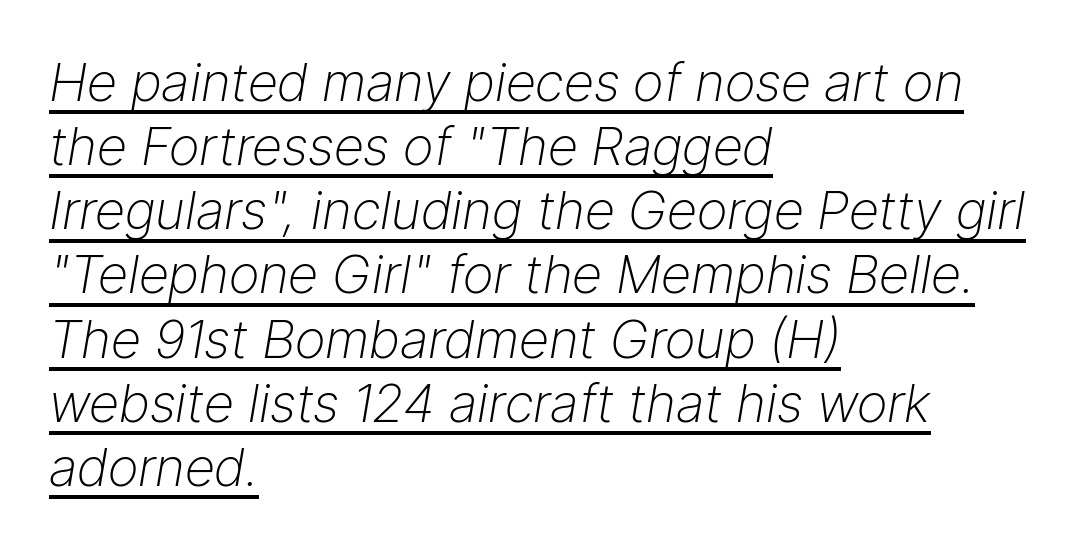
{"italic": "yes", "lean": "right", "slant_degrees": 9, "bold": "no", "weight": "light", "width": "normal", "stroke_contrast": "low", "x_height": "medium", "monospaced": "no", "underline": "yes", "align": "left", "line_spacing_ratio": 1.21, "letter_spacing": "normal", "letter_spacing_em": 0.0, "glyph_px": 53}
